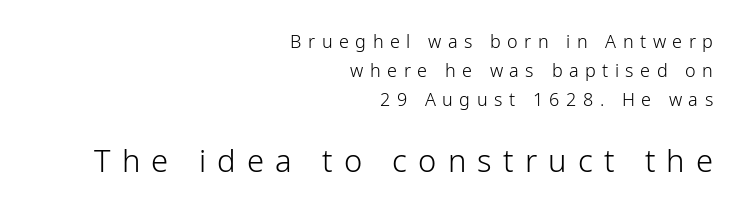
Check the space under the baseline: it is left empty. Which chunk is bigger? The second one — the bottom block dwarfs the top. The text block is weighted toward the right margin, trailing off unevenly leftward. Tall strokes in this sample are plumb rather than angled. The face used here is a sans, in the tradition of grotesques and geometrics.
